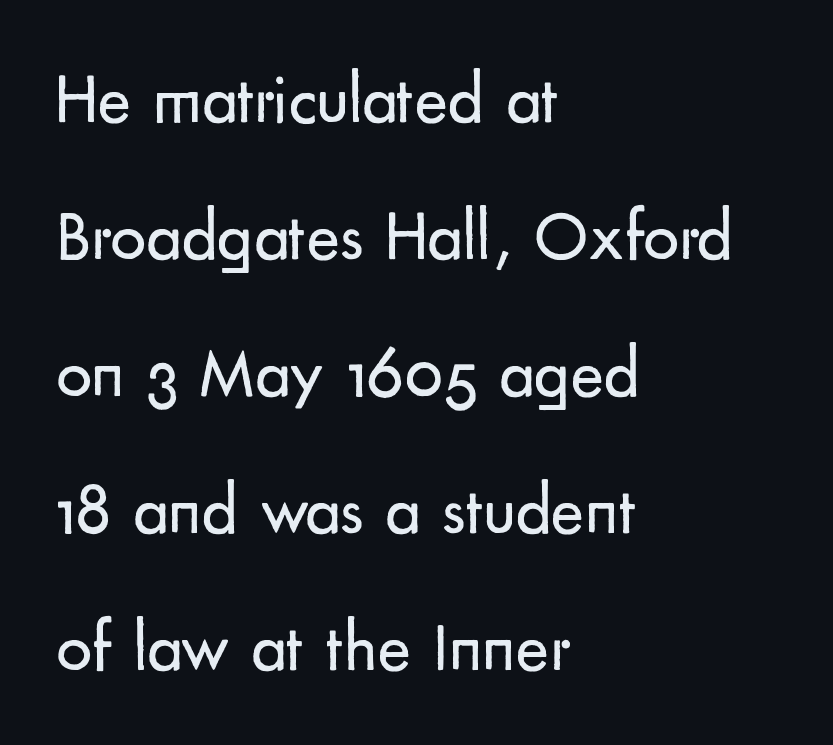
{"serif": "no", "italic": "no", "bold": "no", "weight": "regular", "width": "normal", "stroke_contrast": "low", "x_height": "small", "monospaced": "no", "underline": "no", "align": "left", "line_spacing": "loose", "line_spacing_ratio": 1.93, "letter_spacing": "normal", "letter_spacing_em": 0.0, "glyph_px": 71}
